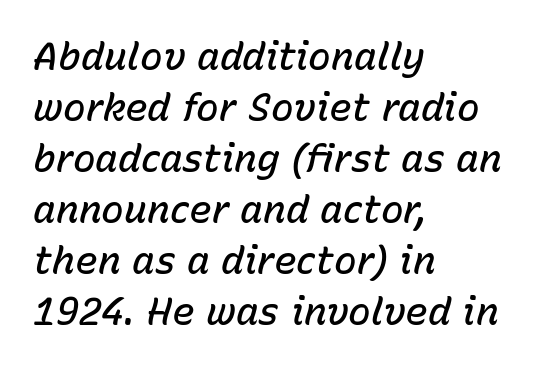
{"italic": "yes", "lean": "right", "slant_degrees": 15, "bold": "semi", "weight": "semibold", "width": "normal", "stroke_contrast": "low", "x_height": "medium", "monospaced": "no", "underline": "no", "align": "left", "line_spacing": "normal", "line_spacing_ratio": 1.34, "letter_spacing": "normal", "letter_spacing_em": 0.0, "glyph_px": 38}
